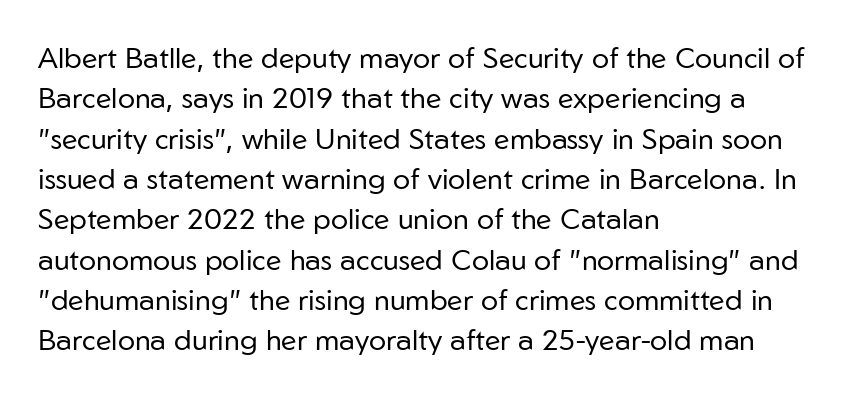
The type is set solid horizontally, with unmodified tracking. The axis of the letterforms is exactly vertical. The letters advance in unequal steps, a hallmark of proportional type. Stroke thickness stays within the range of a standard reading face or lighter. Quick note: interline space is typical.
